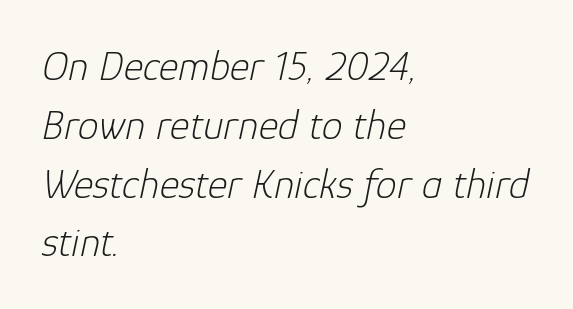
Q: Is the text bold? A: No.
Q: Is the text italic (slanted)? A: Yes, it leans right by about 12 degrees.
Q: Is the text underlined? A: No.
Q: How is the paragraph aligned? A: Left-aligned.
Q: Is the spacing between letters normal or unusually wide? A: Normal.
Q: Is the spacing between lines tight, normal or loose? A: Normal.
Q: Width (condensed, normal, or wide)? A: Normal.
Q: Stroke contrast? A: Low.
Q: x-height? A: Medium.
Q: Monospaced? A: No.
